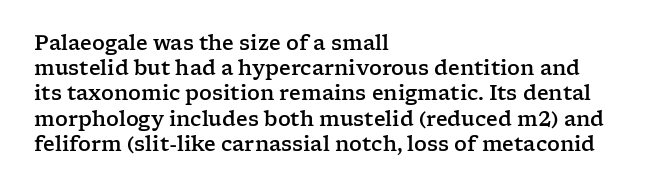
{"italic": "no", "underline": "no", "align": "left", "line_spacing": "normal", "line_spacing_ratio": 1.26, "letter_spacing": "normal", "letter_spacing_em": 0.0, "glyph_px": 20}
